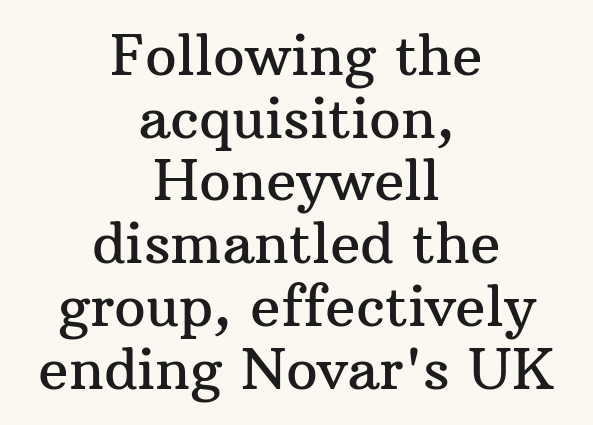
Q: Is the text italic (slanted)? A: No, it is upright.
Q: Is the typeface a serif or a sans-serif typeface? A: Serif.
Q: Is the text underlined? A: No.
Q: How is the paragraph aligned? A: Centered.
Q: Is the spacing between letters normal or unusually wide? A: Normal.
Q: Is the spacing between lines tight, normal or loose? A: Tight.
Q: Width (condensed, normal, or wide)? A: Normal.
Q: Stroke contrast? A: Medium.
Q: x-height? A: Medium.
Q: Monospaced? A: No.
